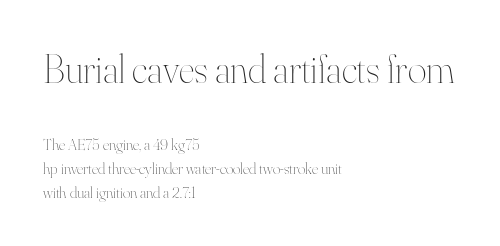
The image shows 40 px thin type, upright; set left-aligned, normal line spacing (1.48x), normal letter spacing, not underlined; the first (top) block is 2.5x larger; high stroke contrast and a small x-height.
